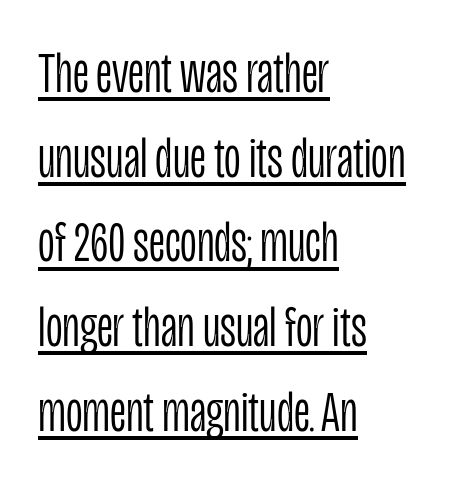
The passage shown is typed in a proportional face where columns would drift. Reading down the block, your eye returns to a fixed left position each line. Weight class: somewhere from thin through regular. Underline: present. The rendering uses a moderate line-height, typical for paragraphs. Here the glyphs are tracked normally, forming tight word shapes.
